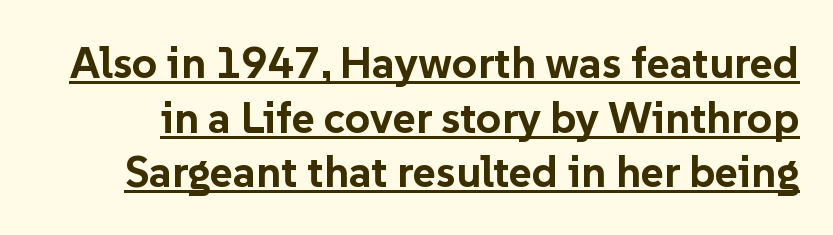
{"serif": "no", "italic": "no", "bold": "yes", "weight": "bold", "width": "normal", "stroke_contrast": "low", "x_height": "medium", "monospaced": "no", "underline": "yes", "line_spacing_ratio": 1.24, "letter_spacing": "normal", "letter_spacing_em": 0.0, "glyph_px": 44}
